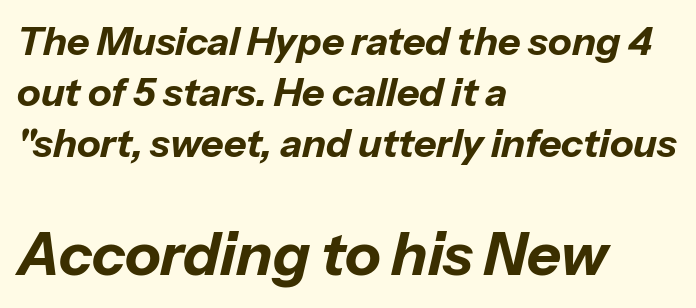
Default kerning and tracking; the words read as compact shapes. No word sits above an underline. The passage shown is typed in a proportional face where columns would drift. This block has exactly the height ordinary leading produces.
